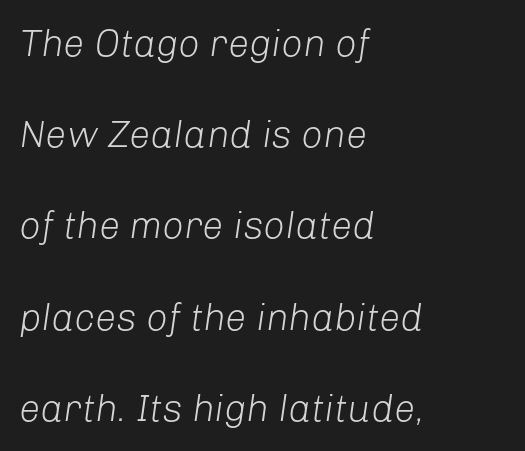
{"italic": "yes", "lean": "right", "slant_degrees": 8, "bold": "no", "weight": "light", "width": "normal", "stroke_contrast": "low", "x_height": "medium", "monospaced": "no", "underline": "no", "align": "left", "line_spacing": "loose", "line_spacing_ratio": 2.4, "letter_spacing": "normal", "letter_spacing_em": 0.0, "glyph_px": 38}
